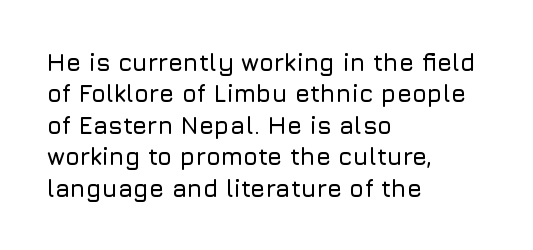
Q: Is the text italic (slanted)? A: No, it is upright.
Q: Is the text underlined? A: No.
Q: How is the paragraph aligned? A: Left-aligned.
Q: Is the spacing between letters normal or unusually wide? A: Normal.
Q: Is the spacing between lines tight, normal or loose? A: Normal.
